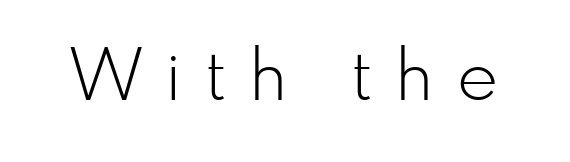
Q: Is the text bold? A: No.
Q: Is the text italic (slanted)? A: No, it is upright.
Q: Is the typeface a serif or a sans-serif typeface? A: Sans-serif.
Q: Is the text underlined? A: No.
Q: Is the spacing between letters normal or unusually wide? A: Unusually wide.
Q: Width (condensed, normal, or wide)? A: Normal.
Q: Stroke contrast? A: Low.
Q: x-height? A: Small.
Q: Monospaced? A: No.
